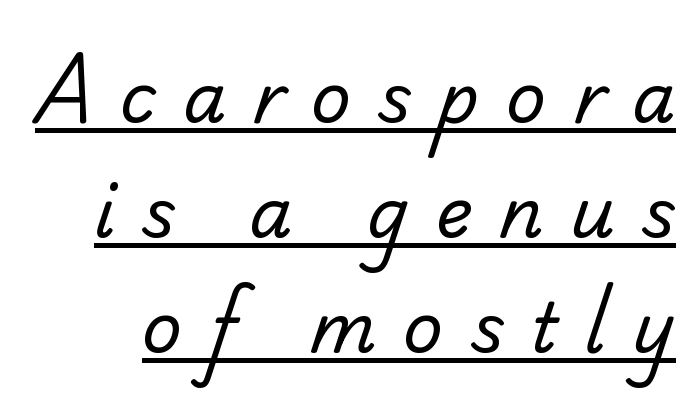
{"serif": "no", "bold": "no", "weight": "regular", "width": "normal", "stroke_contrast": "low", "x_height": "small", "monospaced": "no", "underline": "yes", "line_spacing": "normal", "line_spacing_ratio": 1.67, "letter_spacing": "wide", "letter_spacing_em": 0.39, "glyph_px": 69}
